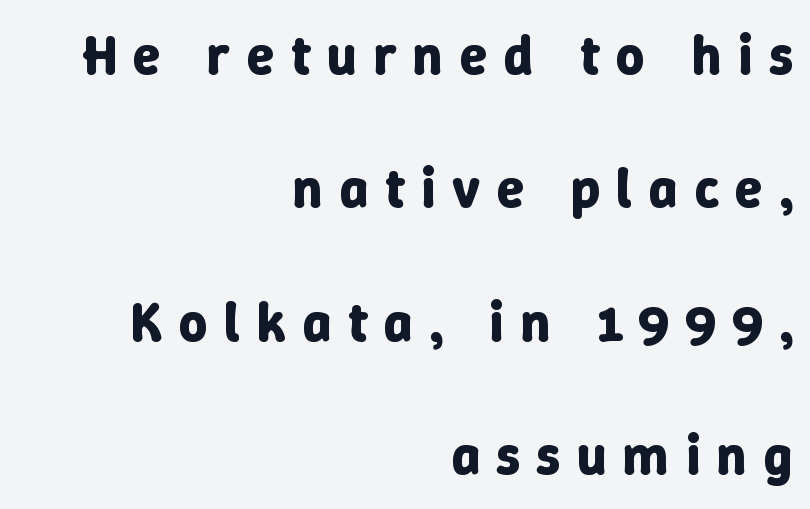
Q: Is the text bold? A: Yes.
Q: Is the text italic (slanted)? A: No, it is upright.
Q: Is the text underlined? A: No.
Q: How is the paragraph aligned? A: Right-aligned.
Q: Is the spacing between letters normal or unusually wide? A: Unusually wide.
Q: Is the spacing between lines tight, normal or loose? A: Loose.
Q: Width (condensed, normal, or wide)? A: Normal.
Q: Stroke contrast? A: Low.
Q: x-height? A: Medium.
Q: Monospaced? A: No.
